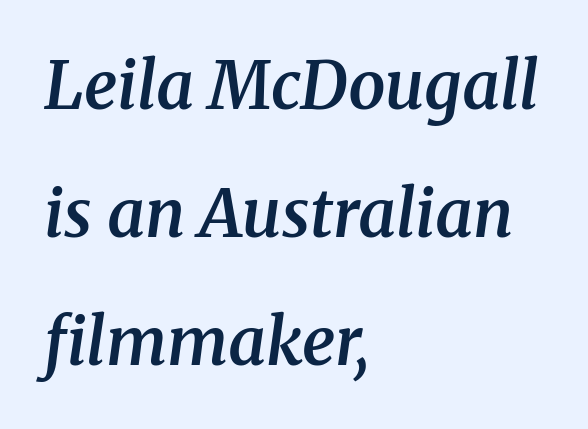
The image shows 66 px semibold serif type, italic (leaning right); set left-aligned, loose line spacing (1.94x), normal letter spacing, not underlined; medium stroke contrast and a medium x-height.
